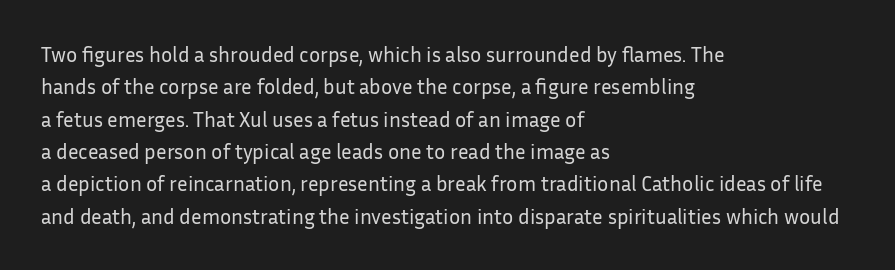
Q: Is the text bold? A: No.
Q: Is the text italic (slanted)? A: No, it is upright.
Q: Is the text underlined? A: No.
Q: How is the paragraph aligned? A: Left-aligned.
Q: Is the spacing between letters normal or unusually wide? A: Normal.
Q: Is the spacing between lines tight, normal or loose? A: Normal.
